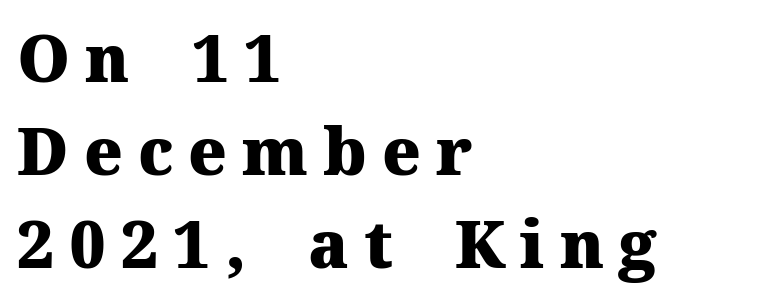
Reading down the column, the eye jumps a familiar distance to each next line. Bold? Absolutely — the strokes are thick and heavy. The face used here is seriffed, in the tradition of book romans. The rendering uses natural spacing where letterforms have individual widths.
